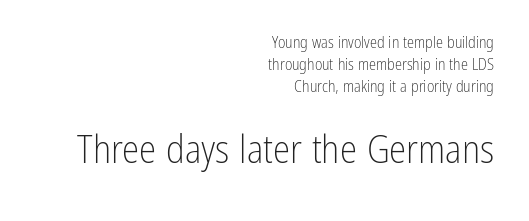
Q: Is the text bold? A: No.
Q: Is the text italic (slanted)? A: No, it is upright.
Q: Is the typeface a serif or a sans-serif typeface? A: Sans-serif.
Q: Is the text underlined? A: No.
Q: How is the paragraph aligned? A: Right-aligned.
Q: Is the spacing between letters normal or unusually wide? A: Normal.
Q: Is the spacing between lines tight, normal or loose? A: Normal.
Q: Which block of text is set in a larger size, the first (top) or the second (bottom)? A: The second (bottom) one.
Q: Width (condensed, normal, or wide)? A: Condensed.
Q: Stroke contrast? A: Low.
Q: x-height? A: Medium.
Q: Monospaced? A: No.
